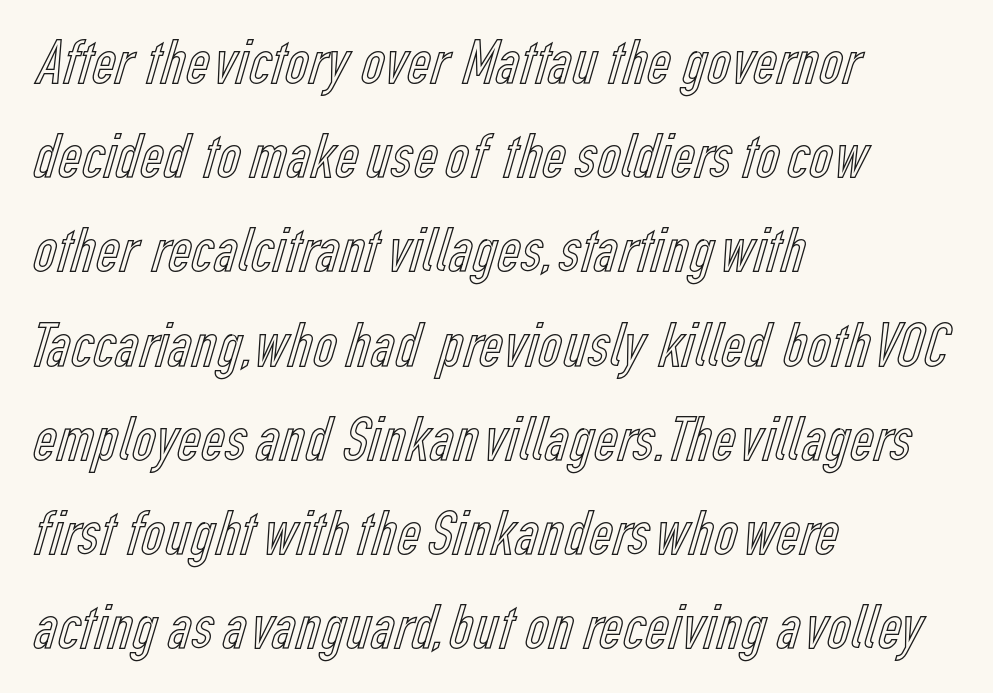
{"width": "condensed", "x_height": "medium", "monospaced": "no", "underline": "no", "align": "left", "line_spacing": "normal", "line_spacing_ratio": 1.45, "letter_spacing": "normal", "letter_spacing_em": 0.0, "glyph_px": 65}
